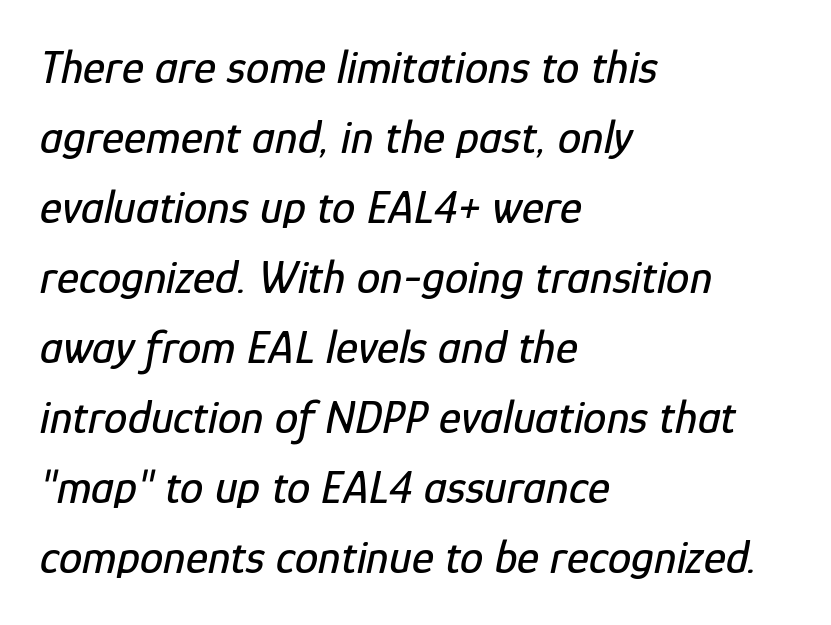
Q: Is the text italic (slanted)? A: Yes, it leans right by about 12 degrees.
Q: Is the text underlined? A: No.
Q: How is the paragraph aligned? A: Left-aligned.
Q: Is the spacing between letters normal or unusually wide? A: Normal.
Q: Is the spacing between lines tight, normal or loose? A: Normal.
Q: Width (condensed, normal, or wide)? A: Condensed.
Q: Stroke contrast? A: Low.
Q: x-height? A: Medium.
Q: Monospaced? A: No.
